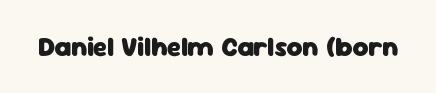
What stands out about the letter spacing? Nothing — it is the standard amount. No italicization has been applied; the sample stays upright. The gap between lines stays unmarked. Thick stems and heavy bowls — unmistakably bold.
